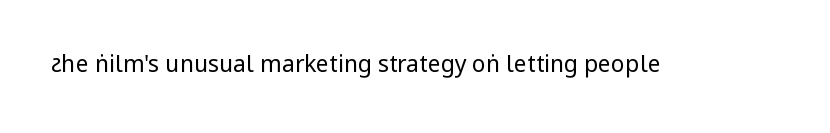
Q: Is the text bold? A: No.
Q: Is the text italic (slanted)? A: No, it is upright.
Q: Is the text underlined? A: No.
Q: Is the spacing between letters normal or unusually wide? A: Normal.
